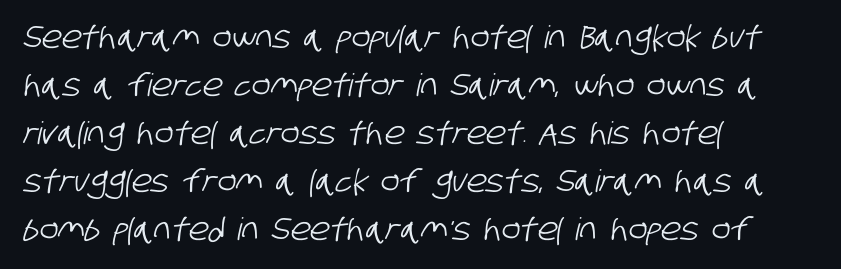
Descenders hang freely into open space. Spacing verdict: proportional, widths tailored to each character. Unlike a traditional serif, this face leaves its strokes unadorned. What stands out about the letter spacing? Nothing — it is the standard amount. The paragraph shown leans on its left margin. If you measured baseline to baseline, you'd find a middling distance.
